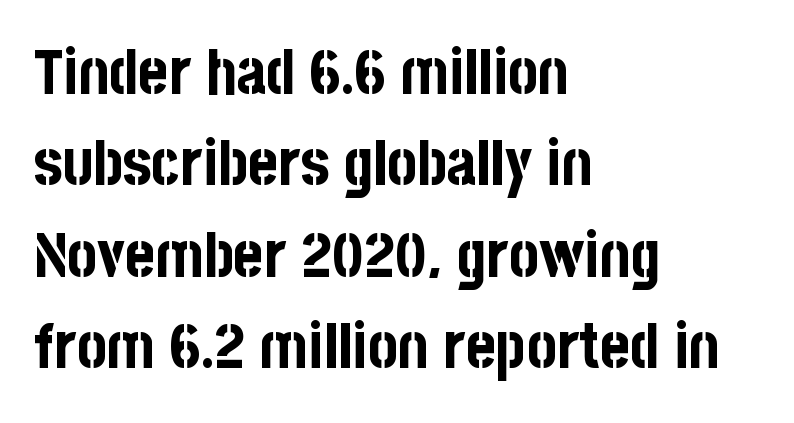
The image shows 63 px bold, condensed sans-serif type, upright; set left-aligned, normal line spacing (1.45x), normal letter spacing, not underlined; low stroke contrast and a large x-height.
